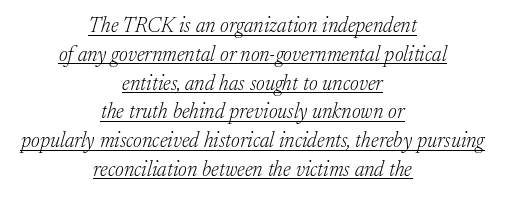
Underlined type. Is the stroke heavy? The answer is a plain regular-or-lighter. Is the type slanted? Yes — the strokes lean at a clear angle. The passage is arranged like a title page — every line centered.
